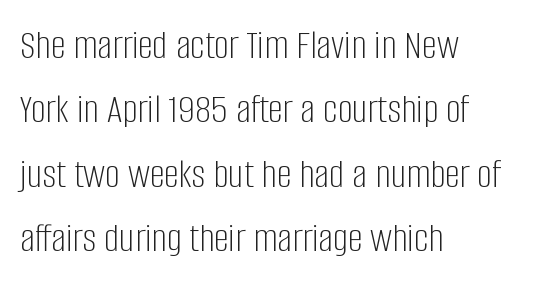
The image shows 42 px light, condensed sans-serif type, upright; set left-aligned, normal line spacing (1.53x), normal letter spacing, not underlined; low stroke contrast and a large x-height.
